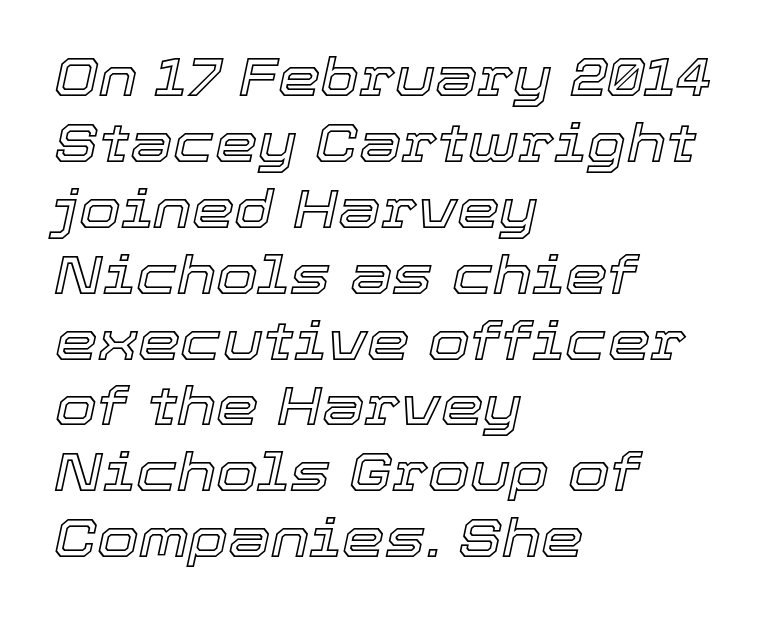
{"italic": "yes", "lean": "right", "slant_degrees": 12, "width": "normal", "x_height": "medium", "monospaced": "no", "underline": "no", "align": "left", "line_spacing_ratio": 1.22, "letter_spacing": "normal", "letter_spacing_em": 0.0, "glyph_px": 54}
